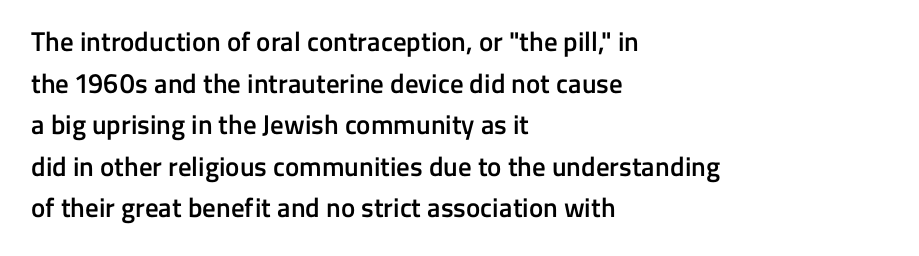
The image shows 27 px text type, upright; set left-aligned, normal line spacing (1.54x), normal letter spacing, not underlined.
